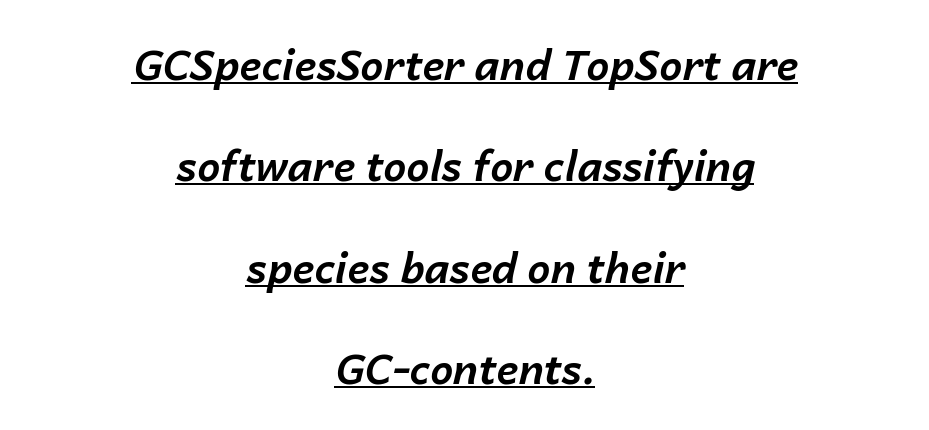
Is the type bold? Yes — the strokes are clearly thick and heavy. This sample uses an oblique cut, with every glyph tilted off the vertical. The passage is arranged like a title page — every line centered. Is there an underline? Yes — a line sits under the letters.
